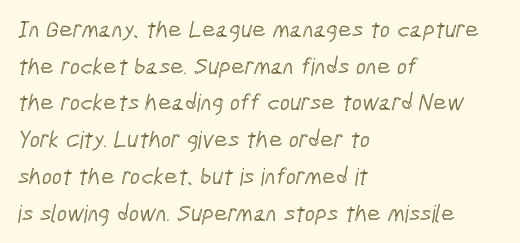
Q: Is the text underlined? A: No.
Q: How is the paragraph aligned? A: Left-aligned.
Q: Is the spacing between letters normal or unusually wide? A: Normal.
Q: Is the spacing between lines tight, normal or loose? A: Normal.
